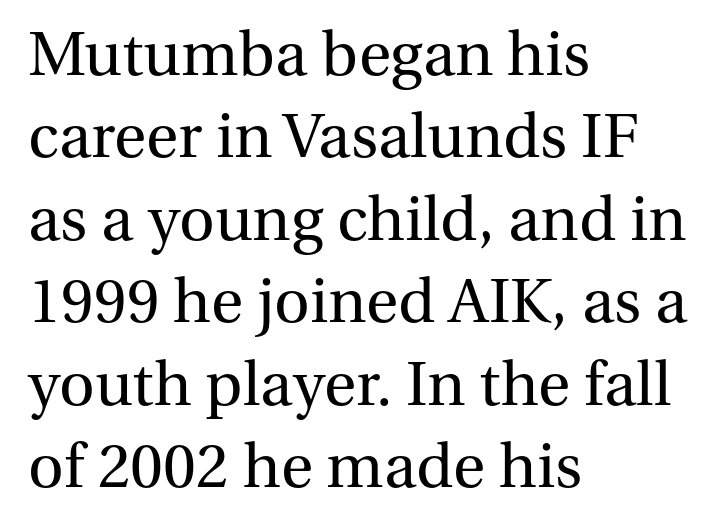
The lines sit at an ordinary, default distance from one another. Clear beneath every line of the passage. Do the letters lean? They stand straight. Serif or sans? Serif — the stroke terminals have little feet.
